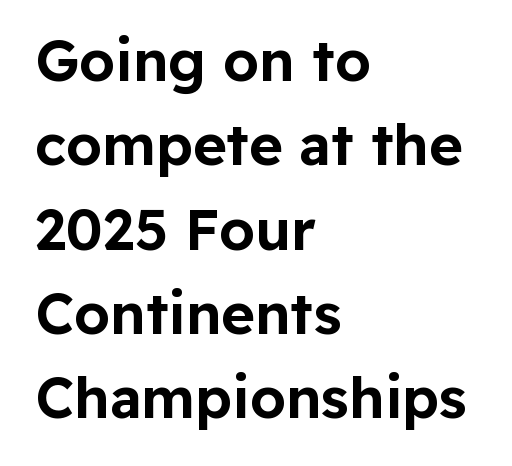
Q: Is the text italic (slanted)? A: No, it is upright.
Q: Is the typeface a serif or a sans-serif typeface? A: Sans-serif.
Q: Is the text underlined? A: No.
Q: How is the paragraph aligned? A: Left-aligned.
Q: Is the spacing between letters normal or unusually wide? A: Normal.
Q: Is the spacing between lines tight, normal or loose? A: Normal.
Q: Width (condensed, normal, or wide)? A: Normal.
Q: Stroke contrast? A: Low.
Q: x-height? A: Medium.
Q: Monospaced? A: No.
